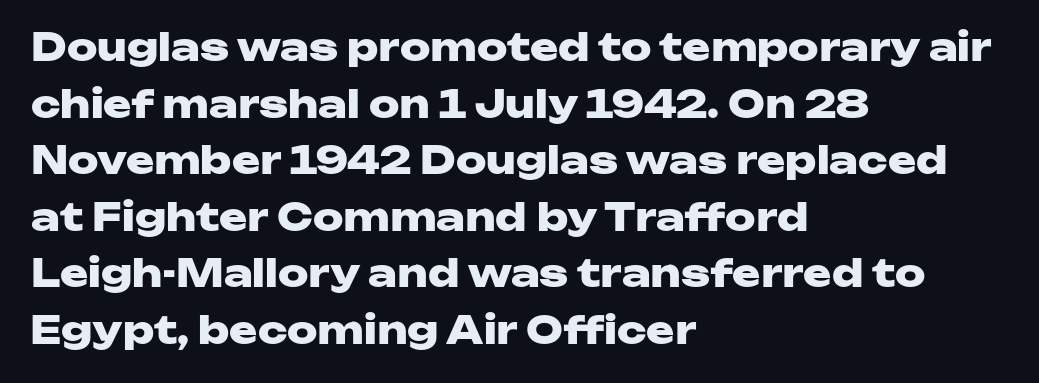
Check under the words: just untouched page. Each letter keeps its own natural width here, so spacing adapts to shape. Regarding serifs, this sample does without them. A normal amount of white space separates one row of letters from the next.
